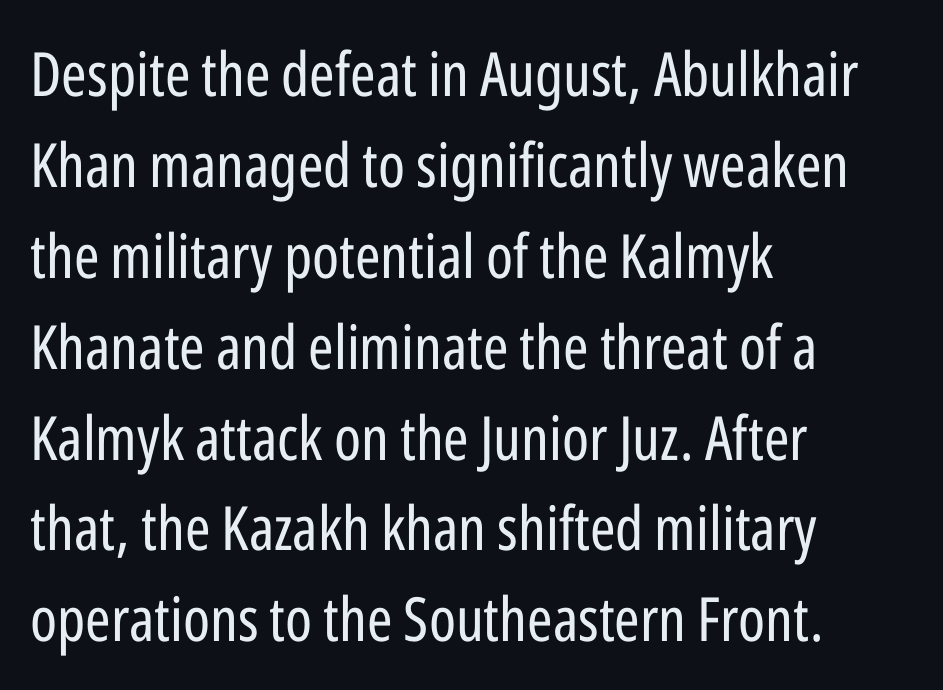
{"serif": "no", "italic": "no", "bold": "no", "weight": "regular", "width": "condensed", "stroke_contrast": "low", "x_height": "medium", "monospaced": "no", "underline": "no", "align": "left", "line_spacing": "normal", "line_spacing_ratio": 1.49, "letter_spacing": "normal", "letter_spacing_em": 0.0, "glyph_px": 61}
